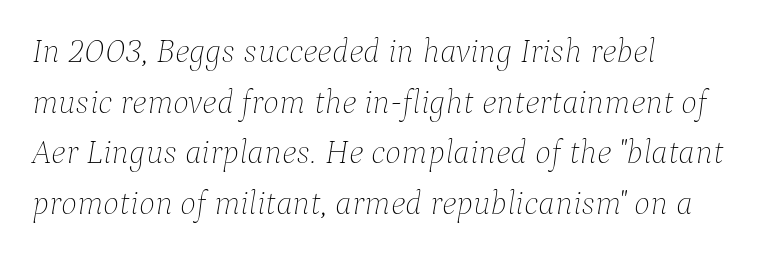
The space between consecutive lines is moderate. Each line starts at the same left margin while the right side varies. Nothing heavy about these letters — not bold at all. The passage shown is not underscored anywhere. A typesetter would mark this as italic.
